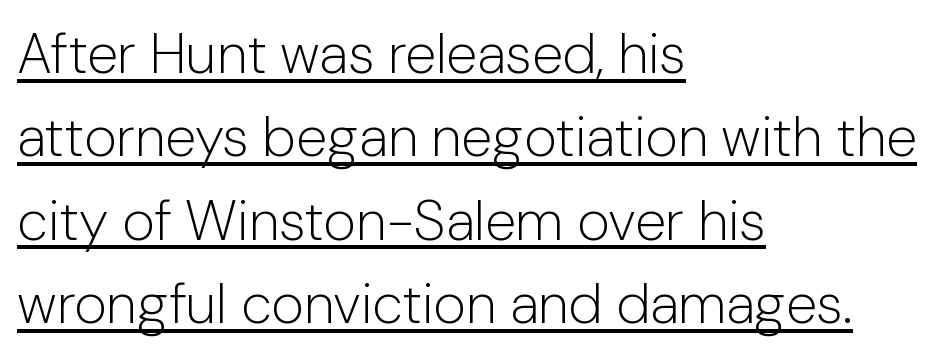
Q: Is the text bold? A: No.
Q: Is the text italic (slanted)? A: No, it is upright.
Q: Is the typeface a serif or a sans-serif typeface? A: Sans-serif.
Q: Is the text underlined? A: Yes.
Q: How is the paragraph aligned? A: Left-aligned.
Q: Is the spacing between letters normal or unusually wide? A: Normal.
Q: Is the spacing between lines tight, normal or loose? A: Normal.
Q: Width (condensed, normal, or wide)? A: Normal.
Q: Stroke contrast? A: Low.
Q: x-height? A: Medium.
Q: Monospaced? A: No.
